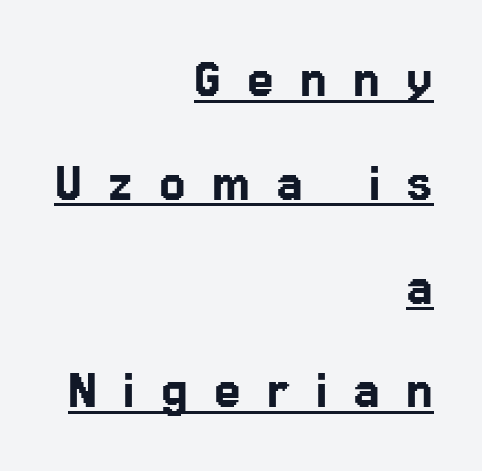
{"serif": "no", "italic": "no", "width": "normal", "stroke_contrast": "low", "x_height": "medium", "monospaced": "no", "underline": "yes", "align": "right", "line_spacing_ratio": 1.73, "letter_spacing": "wide", "letter_spacing_em": 0.44, "glyph_px": 60}
